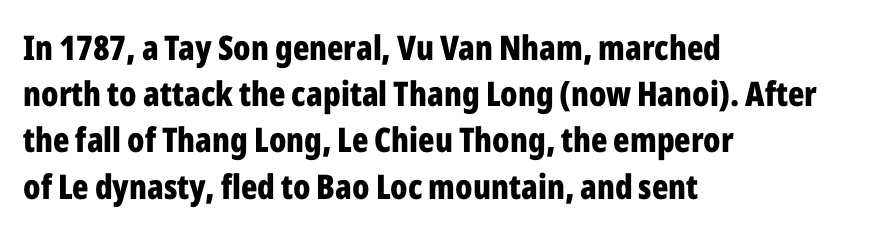
The image shows 34 px bold, condensed sans-serif type, upright; set left-aligned, normal line spacing (1.36x), normal letter spacing, not underlined; low stroke contrast and a medium x-height.
